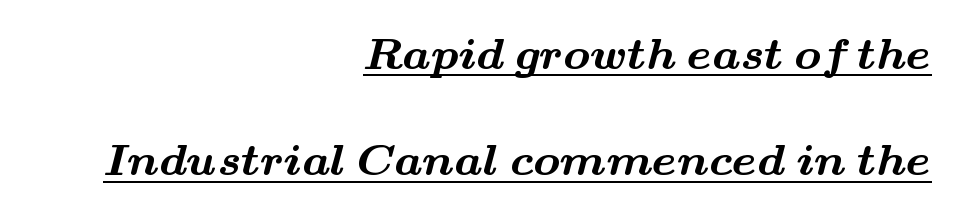
The image shows 45 px bold, wide serif type; set right-aligned, loose line spacing (2.36x), normal letter spacing, underlined; medium stroke contrast and a small x-height.
